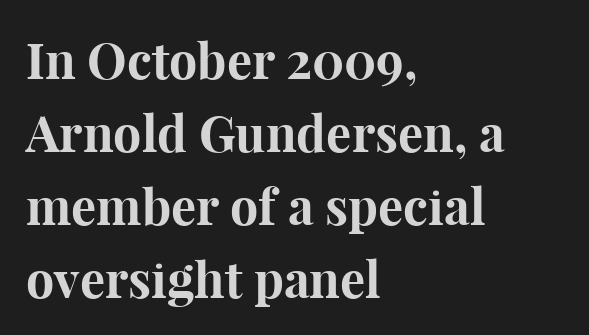
The image shows 50 px bold serif type, upright; set left-aligned, normal line spacing (1.46x), normal letter spacing, not underlined; high stroke contrast and a medium x-height.
